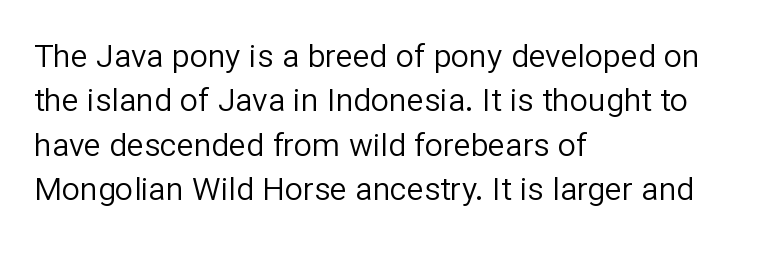
Line starts are locked; line ends wander. How are the letters spaced? Ordinarily, with no added tracking. On a weight scale, this lands at 450 or below. Upright lettering throughout. Are there feet on the stems? There aren't — it's a sans.
